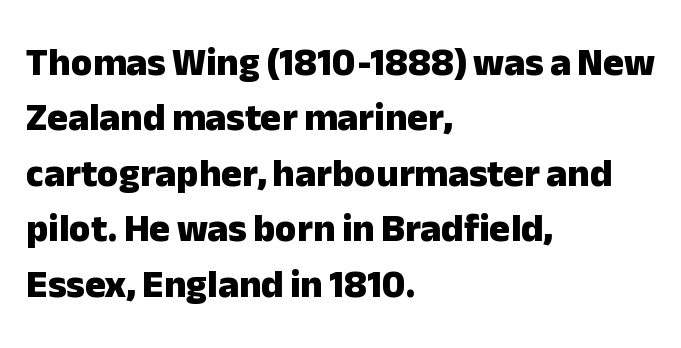
{"serif": "no", "italic": "no", "bold": "yes", "weight": "heavy", "width": "normal", "stroke_contrast": "low", "x_height": "medium", "monospaced": "no", "underline": "no", "align": "left", "line_spacing": "normal", "line_spacing_ratio": 1.42, "letter_spacing": "normal", "letter_spacing_em": 0.0, "glyph_px": 39}
